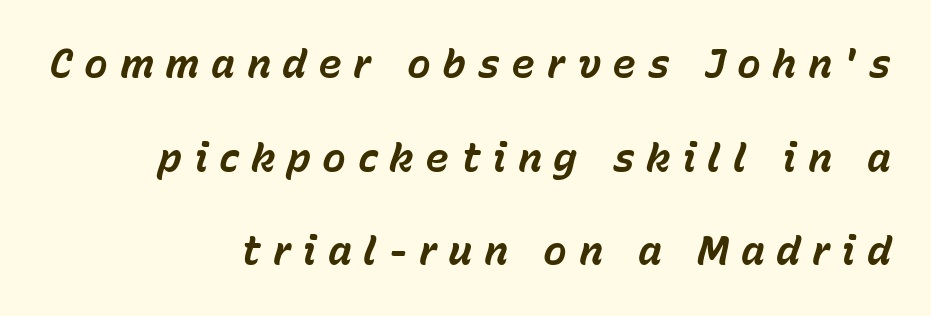
The letters are slanted; this is an italic face. Loose tracking; the words dissolve into strings of separated letters. Honestly, there is no underline to notice here at all. These lines stack with their right ends in a neat column. If you measured baseline to baseline, you'd find a long distance. This sample has the flowing, uneven cadence of proportional lettering.
